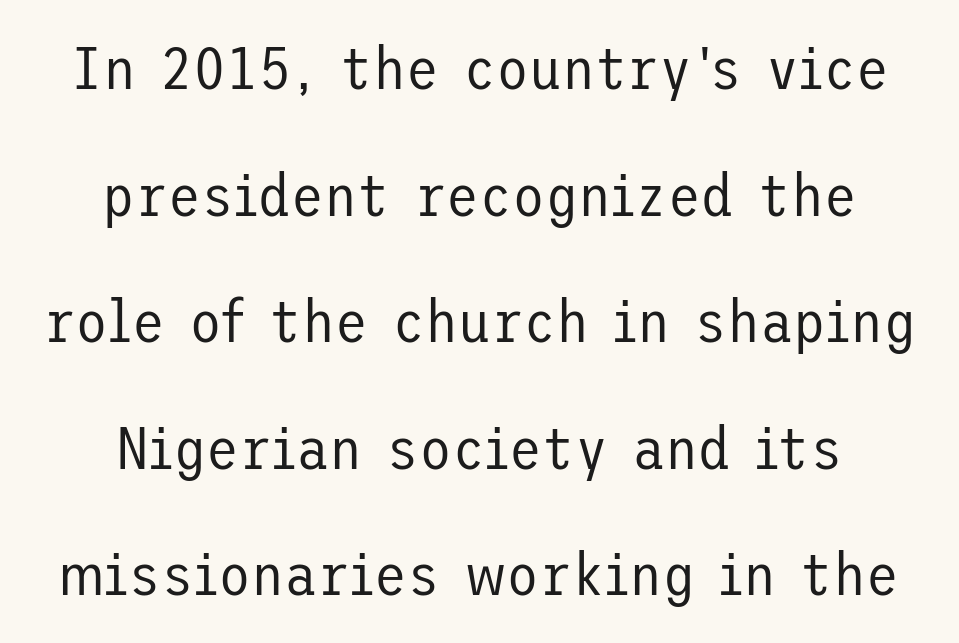
{"serif": "no", "italic": "no", "bold": "no", "weight": "regular", "width": "normal", "stroke_contrast": "low", "x_height": "medium", "underline": "no", "align": "center", "line_spacing": "loose", "line_spacing_ratio": 2.11, "letter_spacing": "normal", "letter_spacing_em": 0.0, "glyph_px": 60}
